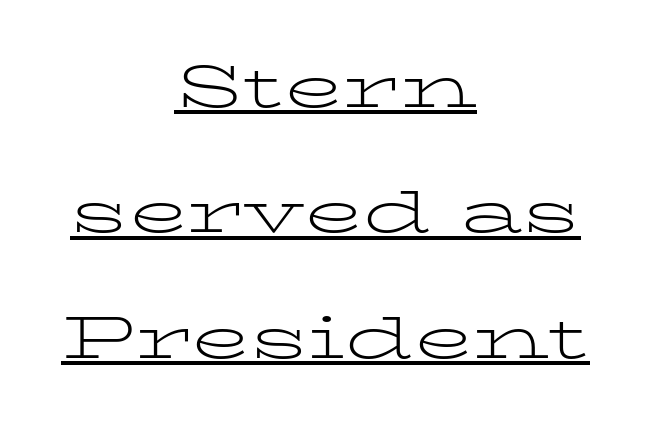
{"serif": "yes", "italic": "no", "bold": "no", "weight": "light", "width": "wide", "stroke_contrast": "low", "x_height": "medium", "monospaced": "no", "underline": "yes", "align": "center", "line_spacing": "loose", "line_spacing_ratio": 2.09, "letter_spacing": "normal", "letter_spacing_em": 0.0, "glyph_px": 60}
